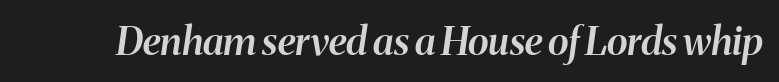
Q: Is the text bold? A: Semi-bold.
Q: Is the text italic (slanted)? A: Yes, it leans right by about 8 degrees.
Q: Is the text underlined? A: No.
Q: Is the spacing between letters normal or unusually wide? A: Normal.
Q: Width (condensed, normal, or wide)? A: Normal.
Q: Stroke contrast? A: Medium.
Q: x-height? A: Medium.
Q: Monospaced? A: No.
